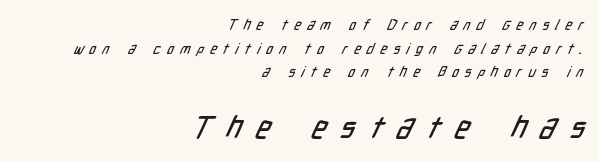
Q: Is the typeface a serif or a sans-serif typeface? A: Sans-serif.
Q: Is the text underlined? A: No.
Q: How is the paragraph aligned? A: Right-aligned.
Q: Is the spacing between letters normal or unusually wide? A: Unusually wide.
Q: Is the spacing between lines tight, normal or loose? A: Normal.
Q: Which block of text is set in a larger size, the first (top) or the second (bottom)? A: The second (bottom) one.
Q: Width (condensed, normal, or wide)? A: Condensed.
Q: Stroke contrast? A: Low.
Q: x-height? A: Medium.
Q: Monospaced? A: No.
